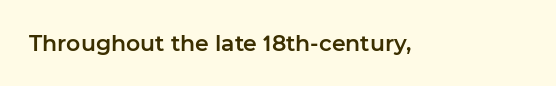
The image shows 22 px text type, upright; set normal letter spacing, not underlined.
